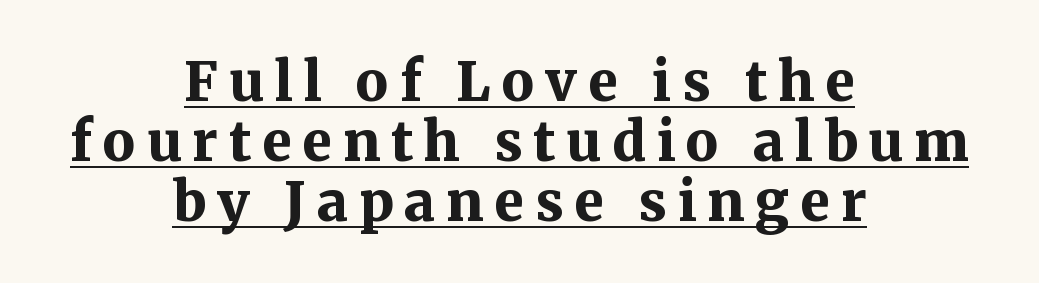
The image shows 54 px bold serif type, upright; set centered, tight line spacing (1.11x), unusually wide letter spacing (+0.2 em), underlined; medium stroke contrast and a medium x-height.
